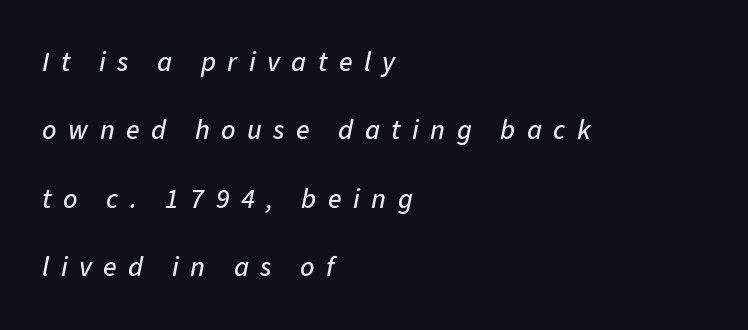
The image shows 28 px text type, italic (leaning right); set left-aligned, loose line spacing (2.44x), unusually wide letter spacing (+0.41 em), not underlined; low stroke contrast and a medium x-height.
